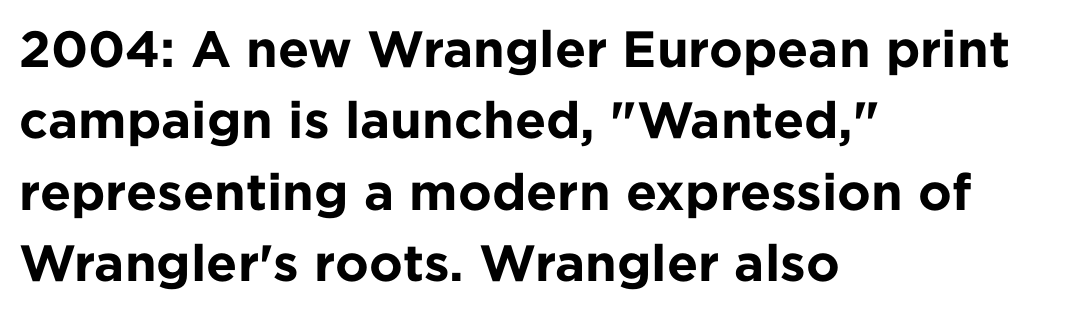
The image shows 51 px bold sans-serif type, upright; set left-aligned, normal line spacing (1.4x), normal letter spacing, not underlined; low stroke contrast and a medium x-height.
